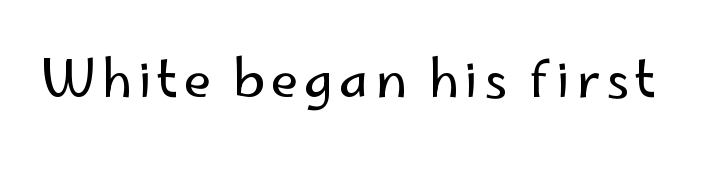
{"serif": "no", "italic": "no", "bold": "no", "weight": "regular", "width": "normal", "stroke_contrast": "low", "x_height": "small", "monospaced": "no", "underline": "no", "glyph_px": 51}
